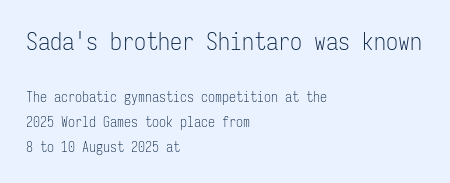
Q: Is the text bold? A: No.
Q: Is the text italic (slanted)? A: No, it is upright.
Q: Is the text underlined? A: No.
Q: How is the paragraph aligned? A: Left-aligned.
Q: Is the spacing between letters normal or unusually wide? A: Normal.
Q: Which block of text is set in a larger size, the first (top) or the second (bottom)? A: The first (top) one.
